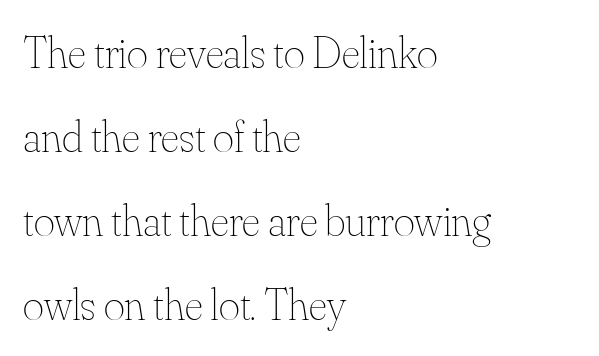
{"italic": "no", "bold": "no", "weight": "thin", "width": "normal", "stroke_contrast": "medium", "x_height": "small", "monospaced": "no", "underline": "no", "align": "left", "line_spacing_ratio": 1.87, "letter_spacing": "normal", "letter_spacing_em": 0.0, "glyph_px": 45}
